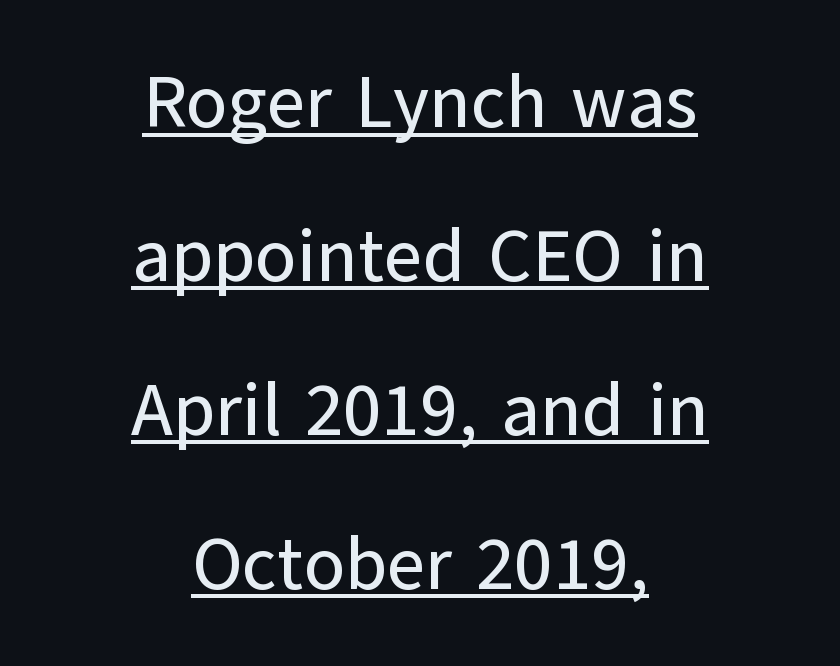
Q: Is the text italic (slanted)? A: No, it is upright.
Q: Is the typeface a serif or a sans-serif typeface? A: Sans-serif.
Q: Is the text underlined? A: Yes.
Q: How is the paragraph aligned? A: Centered.
Q: Is the spacing between letters normal or unusually wide? A: Normal.
Q: Is the spacing between lines tight, normal or loose? A: Loose.
Q: Width (condensed, normal, or wide)? A: Normal.
Q: Stroke contrast? A: Low.
Q: x-height? A: Medium.
Q: Monospaced? A: No.
